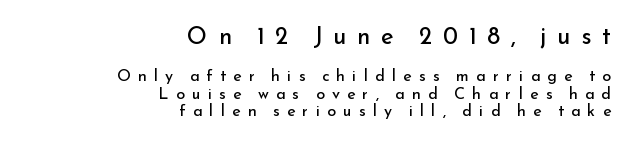
{"italic": "no", "bold": "no", "underline": "no", "align": "right", "line_spacing": "tight", "line_spacing_ratio": 1.11, "letter_spacing": "wide", "letter_spacing_em": 0.45, "larger_block": "first", "size_ratio": 1.5, "glyph_px": 24}
